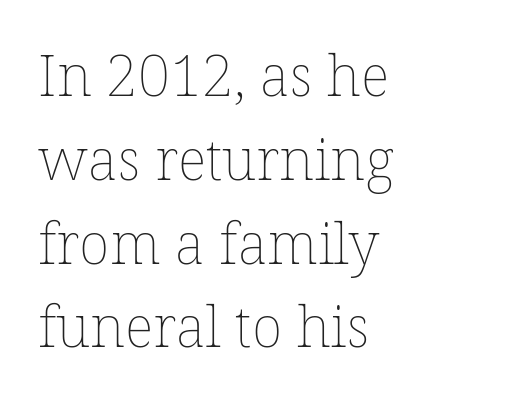
The image shows 57 px thin type, upright; set left-aligned, normal line spacing (1.47x), normal letter spacing, not underlined; low stroke contrast and a medium x-height.
